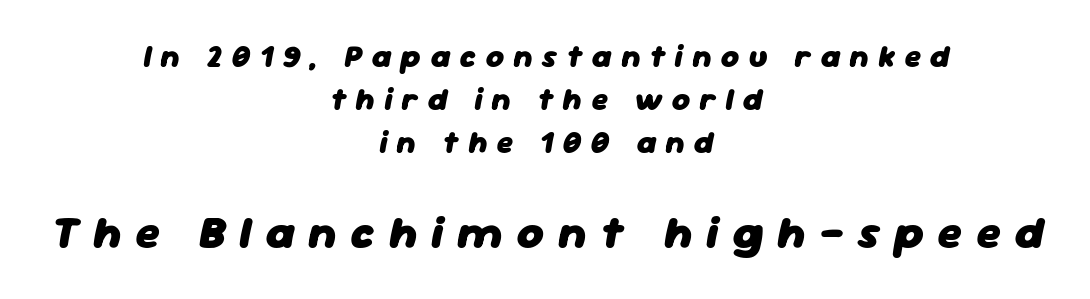
Q: Is the text bold? A: Yes.
Q: Is the text italic (slanted)? A: Yes, it leans right by about 11 degrees.
Q: Is the text underlined? A: No.
Q: How is the paragraph aligned? A: Centered.
Q: Is the spacing between letters normal or unusually wide? A: Unusually wide.
Q: Is the spacing between lines tight, normal or loose? A: Normal.
Q: Which block of text is set in a larger size, the first (top) or the second (bottom)? A: The second (bottom) one.
Q: Width (condensed, normal, or wide)? A: Normal.
Q: Stroke contrast? A: Low.
Q: x-height? A: Medium.
Q: Monospaced? A: No.
